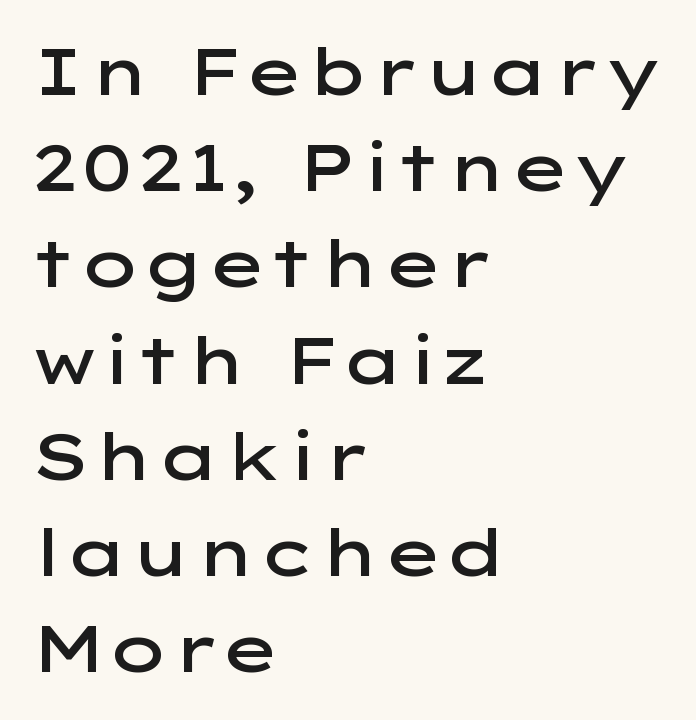
The image shows 65 px semibold, wide sans-serif type, upright; set left-aligned, normal line spacing (1.48x), normal letter spacing, not underlined; low stroke contrast and a medium x-height.
